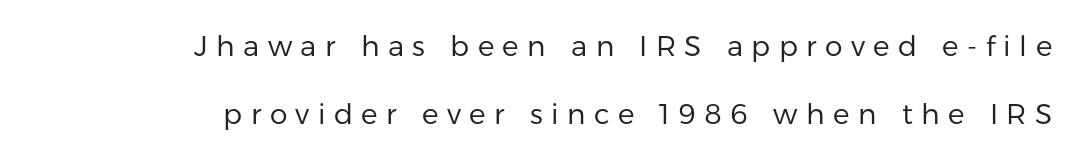
{"serif": "no", "italic": "no", "bold": "no", "weight": "regular", "width": "normal", "stroke_contrast": "low", "x_height": "medium", "monospaced": "no", "underline": "no", "align": "right", "line_spacing": "loose", "line_spacing_ratio": 2.44, "letter_spacing": "wide", "letter_spacing_em": 0.3, "glyph_px": 28}
